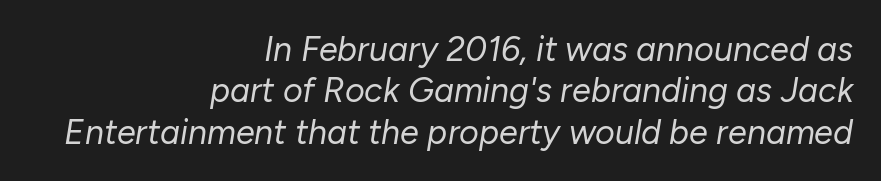
The image shows 34 px regular-weight type, italic (leaning right); set right-aligned, line spacing 1.22x, normal letter spacing, not underlined; low stroke contrast and a medium x-height.
